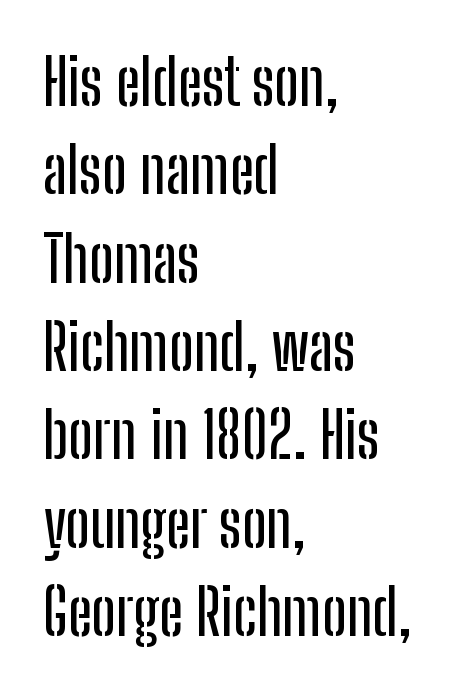
{"serif": "no", "italic": "no", "width": "condensed", "stroke_contrast": "low", "x_height": "medium", "monospaced": "no", "underline": "no", "align": "left", "line_spacing": "normal", "line_spacing_ratio": 1.38, "letter_spacing": "normal", "letter_spacing_em": 0.0, "glyph_px": 64}
